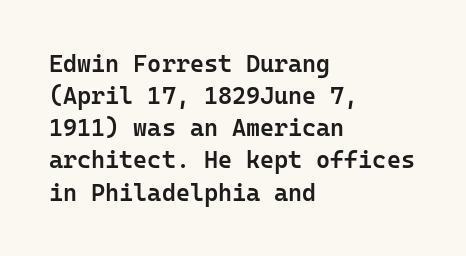
The string is rendered with underlining switched off. Stroke thickness is moderately raised; the sample reads as semibold. Tracking here is standard; glyphs follow each other at the usual distance. The block of text has a typical density, with ordinary space between rows.
